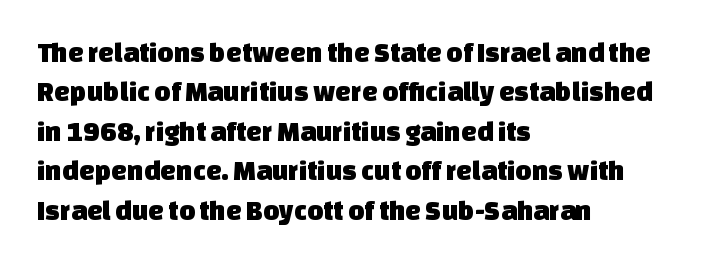
The image shows 28 px sans-serif type; set left-aligned, normal line spacing (1.41x), normal letter spacing, not underlined; low stroke contrast and a large x-height.
